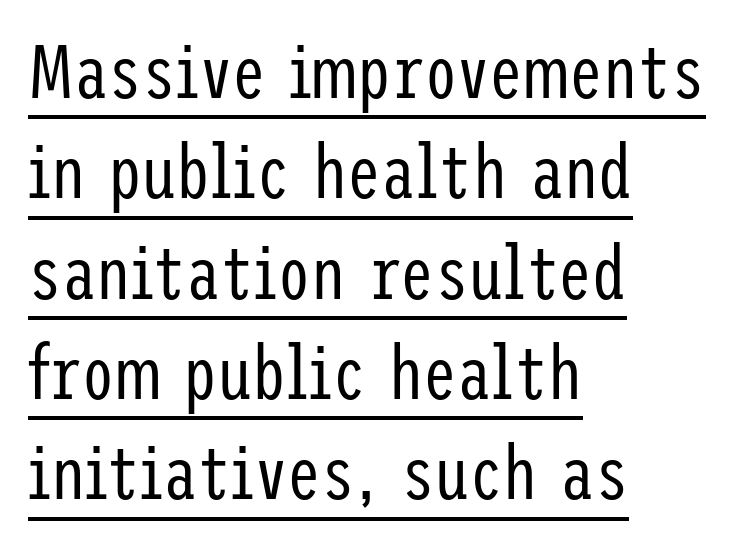
Q: Is the text bold? A: No.
Q: Is the text italic (slanted)? A: No, it is upright.
Q: Is the typeface a serif or a sans-serif typeface? A: Sans-serif.
Q: Is the text underlined? A: Yes.
Q: How is the paragraph aligned? A: Left-aligned.
Q: Is the spacing between letters normal or unusually wide? A: Normal.
Q: Is the spacing between lines tight, normal or loose? A: Normal.
Q: Width (condensed, normal, or wide)? A: Condensed.
Q: Stroke contrast? A: Low.
Q: x-height? A: Medium.
